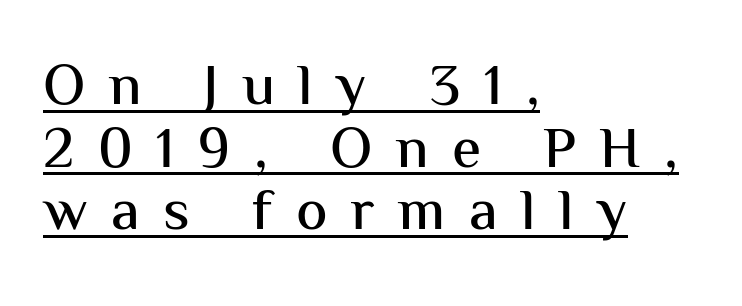
{"serif": "no", "italic": "no", "width": "normal", "stroke_contrast": "medium", "x_height": "medium", "monospaced": "no", "underline": "yes", "align": "left", "line_spacing": "tight", "line_spacing_ratio": 1.06, "letter_spacing": "wide", "letter_spacing_em": 0.4, "glyph_px": 59}
